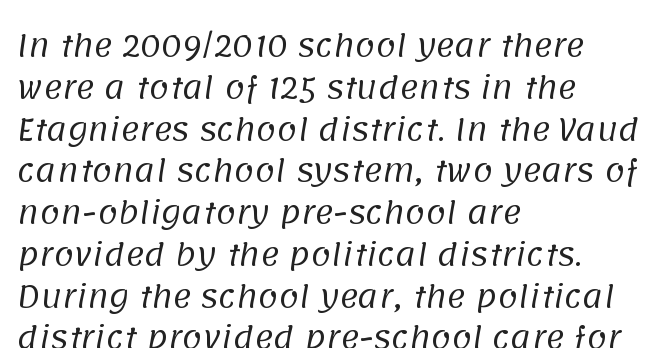
The image shows 29 px regular-weight sans-serif type; set left-aligned, normal line spacing (1.44x), normal letter spacing, not underlined; low stroke contrast and a large x-height.
